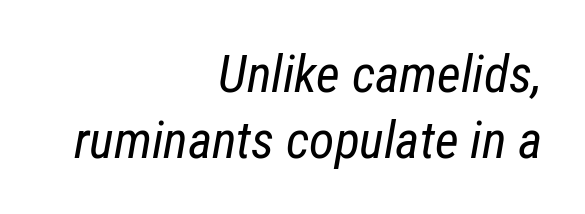
The line-height multiplier appears to be the usual default. Weight: not bold — regular or lighter. The font's italic variant was chosen for this text. The rendering uses natural spacing where letterforms have individual widths.
